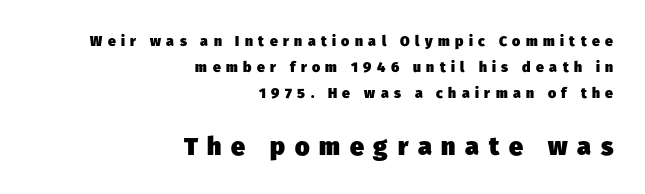
Q: Is the text bold? A: Yes.
Q: Is the text underlined? A: No.
Q: How is the paragraph aligned? A: Right-aligned.
Q: Is the spacing between letters normal or unusually wide? A: Unusually wide.
Q: Which block of text is set in a larger size, the first (top) or the second (bottom)? A: The second (bottom) one.
